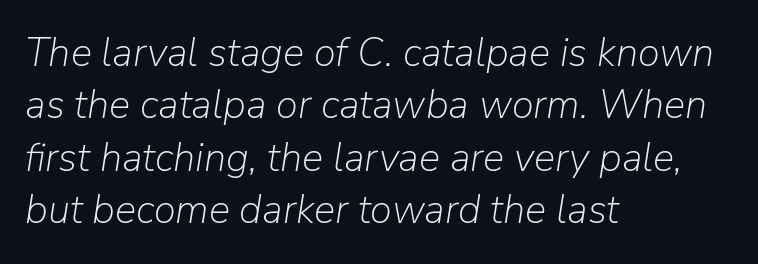
{"italic": "yes", "lean": "right", "slant_degrees": 9, "bold": "no", "weight": "light", "width": "normal", "stroke_contrast": "low", "x_height": "medium", "monospaced": "no", "underline": "no", "align": "left", "line_spacing": "normal", "line_spacing_ratio": 1.31, "letter_spacing": "normal", "letter_spacing_em": 0.0, "glyph_px": 40}
